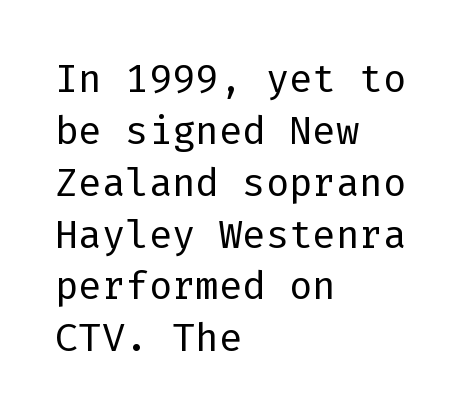
The horizontal fit of the characters is conventional and even. The space between consecutive lines is moderate. Posture: upright roman. The font family rendered here belongs to the sans-serif group. Horizontal alignment here is leftward, the default for most running prose. The cut favours lightness, reaching ordinary text weight at its darkest.
